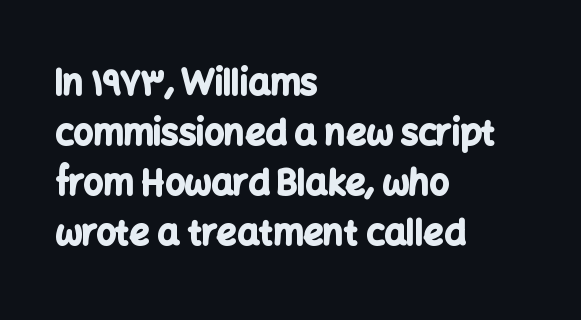
If you drew a line through each stem, it would be perfectly vertical. Is the letter spacing exaggerated? No — it looks like the ordinary default. Visually the block forms a straight wall on the left and a jagged coastline on the right. Are there feet on the stems? There aren't — it's a sans. The rendering uses a bold face; every stroke is thick and dark. Here the designer chose a conventional face with non-uniform glyph widths.
